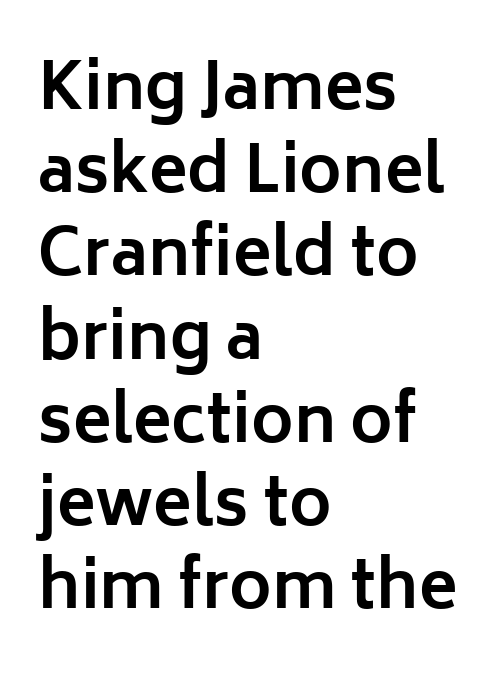
Q: Is the text bold? A: Yes.
Q: Is the text italic (slanted)? A: No, it is upright.
Q: Is the typeface a serif or a sans-serif typeface? A: Sans-serif.
Q: Is the text underlined? A: No.
Q: How is the paragraph aligned? A: Left-aligned.
Q: Is the spacing between letters normal or unusually wide? A: Normal.
Q: Is the spacing between lines tight, normal or loose? A: Normal.
Q: Width (condensed, normal, or wide)? A: Normal.
Q: Stroke contrast? A: Low.
Q: x-height? A: Medium.
Q: Monospaced? A: No.
